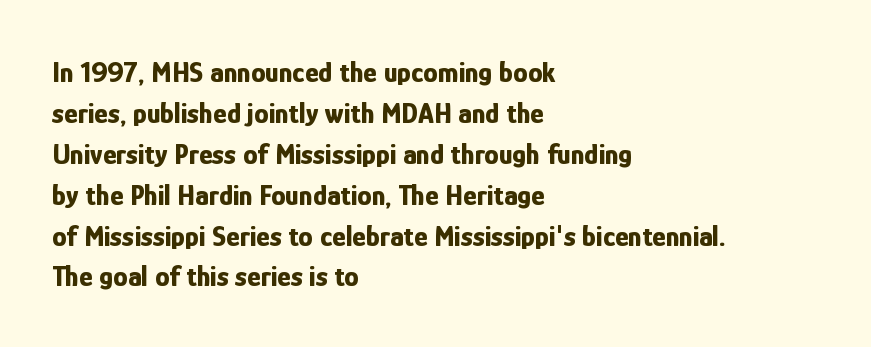
Does the leading feel generous? No, just average. The text was rendered using a sans face with plain stroke endings. Summary of weight: heavy, a full bold. The paragraph has a hard left edge and a soft right edge. Notice how the stems are strictly vertical — no italics here.
